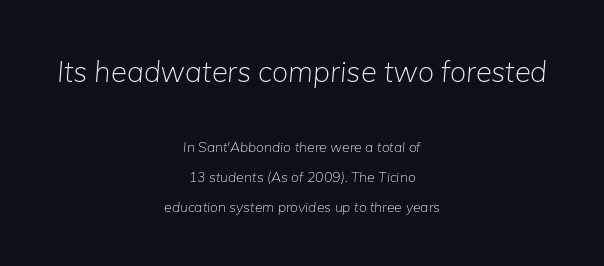
Q: Is the text bold? A: No.
Q: Is the text italic (slanted)? A: Yes, it leans right by about 5 degrees.
Q: Is the text underlined? A: No.
Q: How is the paragraph aligned? A: Centered.
Q: Is the spacing between letters normal or unusually wide? A: Normal.
Q: Is the spacing between lines tight, normal or loose? A: Loose.
Q: Which block of text is set in a larger size, the first (top) or the second (bottom)? A: The first (top) one.
Q: Width (condensed, normal, or wide)? A: Normal.
Q: Stroke contrast? A: Low.
Q: x-height? A: Medium.
Q: Monospaced? A: No.
